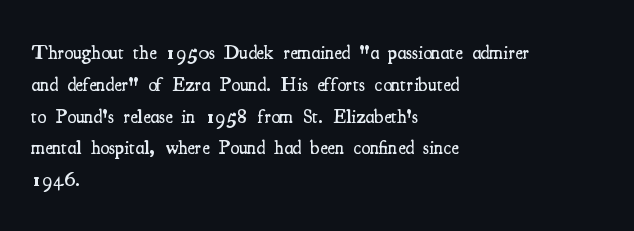
Q: Is the text bold? A: Semi-bold.
Q: Is the text italic (slanted)? A: No, it is upright.
Q: Is the text underlined? A: No.
Q: How is the paragraph aligned? A: Left-aligned.
Q: Is the spacing between letters normal or unusually wide? A: Normal.
Q: Is the spacing between lines tight, normal or loose? A: Normal.
